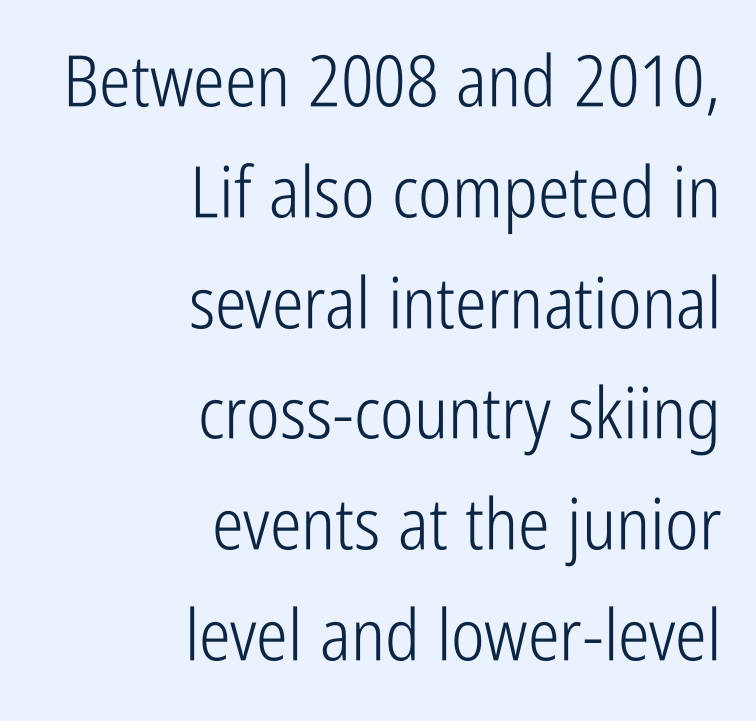
The image shows 71 px light, condensed sans-serif type, upright; set right-aligned, normal line spacing (1.56x), normal letter spacing, not underlined; low stroke contrast and a medium x-height.
